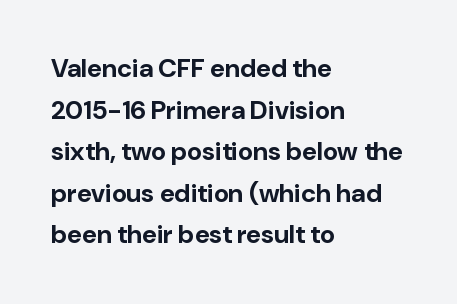
{"italic": "no", "bold": "yes", "underline": "no", "align": "left", "line_spacing": "normal", "line_spacing_ratio": 1.6, "letter_spacing": "normal", "letter_spacing_em": 0.0, "glyph_px": 26}
